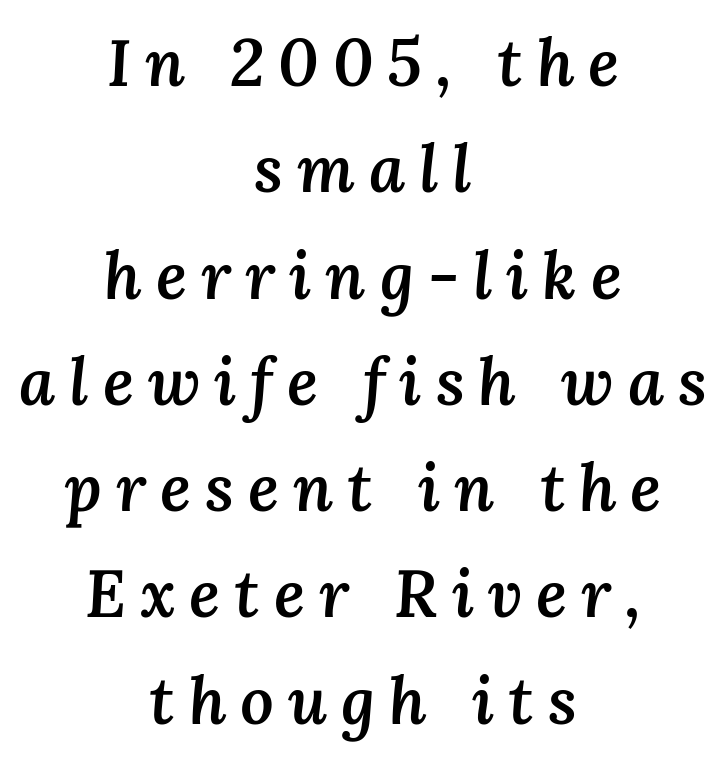
{"italic": "yes", "lean": "right", "slant_degrees": 3, "bold": "semi", "weight": "semibold", "width": "normal", "stroke_contrast": "medium", "x_height": "medium", "monospaced": "no", "underline": "no", "align": "center", "line_spacing": "normal", "line_spacing_ratio": 1.61, "letter_spacing": "wide", "letter_spacing_em": 0.21, "glyph_px": 66}
